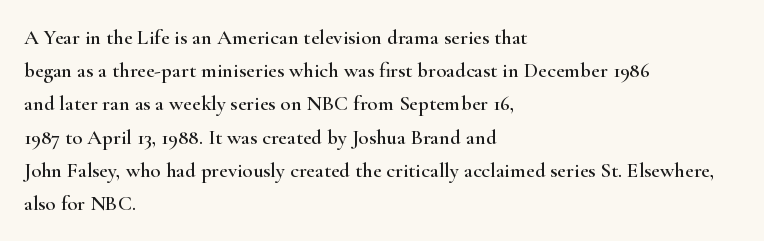
The image shows 21 px text type, upright; set left-aligned, normal line spacing (1.58x), normal letter spacing, not underlined.
